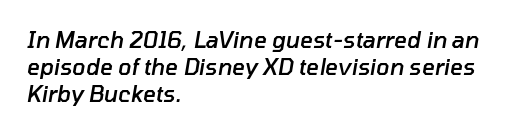
Q: Is the text bold? A: Semi-bold.
Q: Is the text italic (slanted)? A: Yes, it leans right by about 10 degrees.
Q: Is the text underlined? A: No.
Q: How is the paragraph aligned? A: Left-aligned.
Q: Is the spacing between letters normal or unusually wide? A: Normal.
